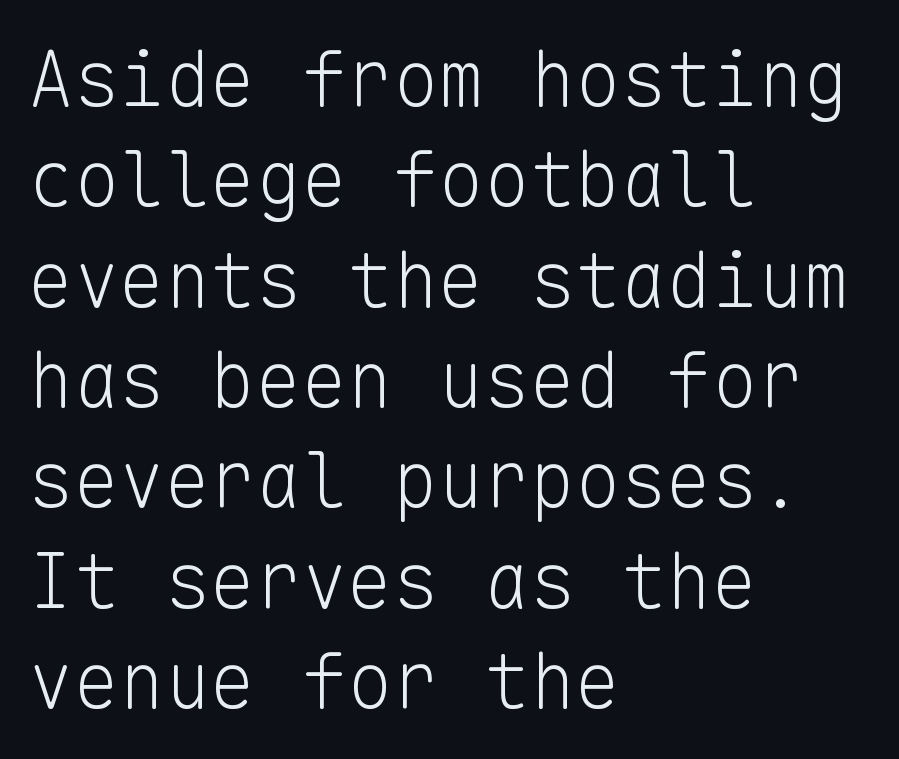
Compared with a centered layout, this one pins lines to the left instead. Is there much room between lines? A standard amount, neither cramped nor airy. The face used here is monospaced, like something from a code editor. Descenders are the only things crossing below the line. No letter is thick-stroked: the sample isn't bold. A sans-serif font was chosen for this passage.
